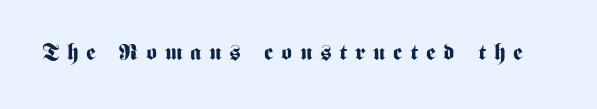
{"italic": "no", "bold": "yes", "underline": "no", "letter_spacing": "wide", "letter_spacing_em": 0.34, "glyph_px": 23}
